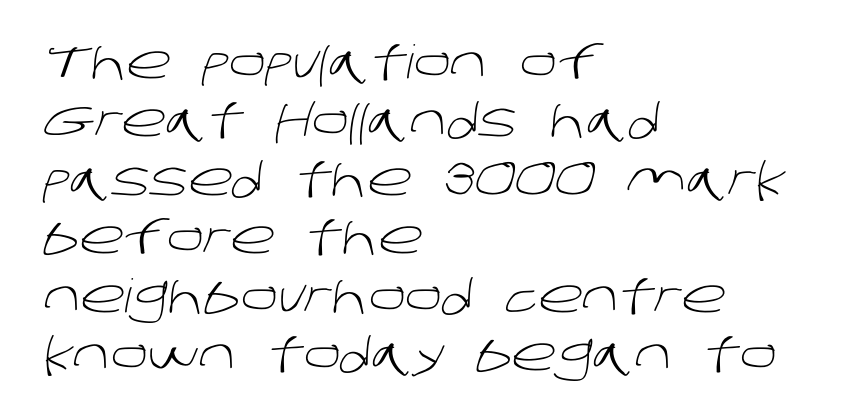
The image shows 46 px light sans-serif type; set left-aligned, normal line spacing (1.27x), normal letter spacing, not underlined; low stroke contrast and a large x-height.
